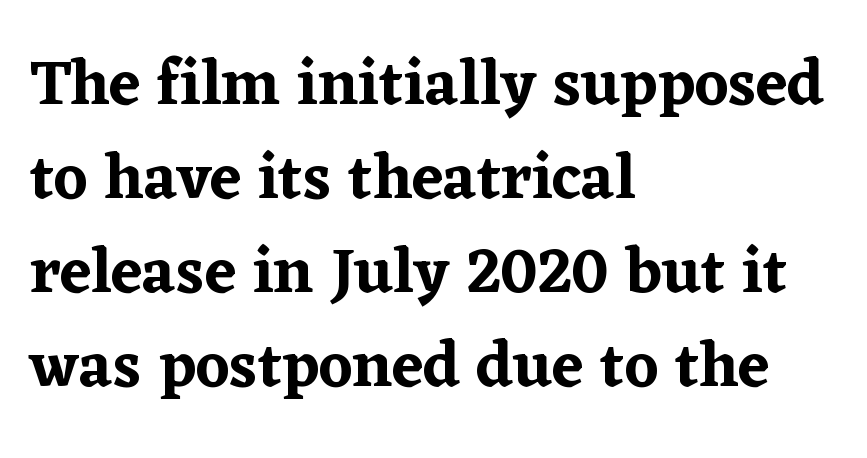
Plain, unruled lines of type. The letters stand straight up with perfectly vertical stems. Proportional: the letters do not fall into vertical columns. Is this a sans? No — the strokes have serifs. These lines keep a tight, regular rhythm from letter to letter.
